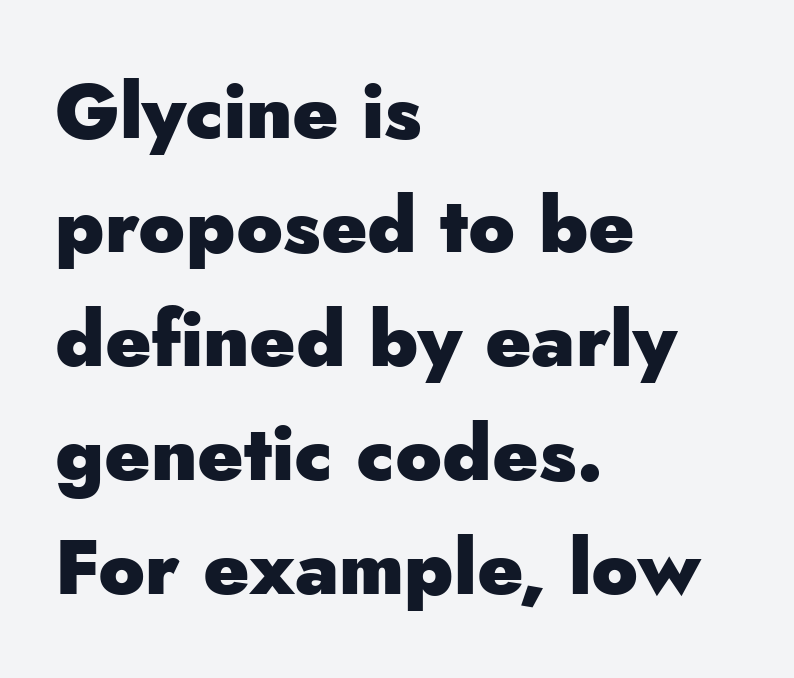
Q: Is the text bold? A: Yes.
Q: Is the text italic (slanted)? A: No, it is upright.
Q: Is the typeface a serif or a sans-serif typeface? A: Sans-serif.
Q: Is the text underlined? A: No.
Q: How is the paragraph aligned? A: Left-aligned.
Q: Is the spacing between letters normal or unusually wide? A: Normal.
Q: Is the spacing between lines tight, normal or loose? A: Normal.
Q: Width (condensed, normal, or wide)? A: Normal.
Q: Stroke contrast? A: Low.
Q: x-height? A: Small.
Q: Monospaced? A: No.
